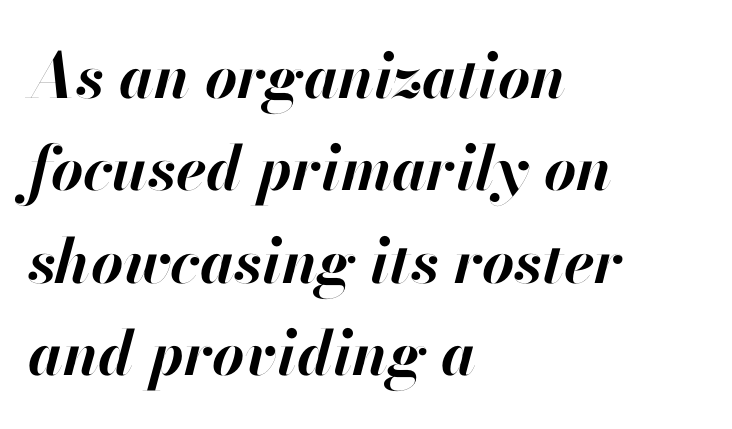
Q: Is the text bold? A: Yes.
Q: Is the text italic (slanted)? A: Yes, it leans right by about 13 degrees.
Q: Is the text underlined? A: No.
Q: How is the paragraph aligned? A: Left-aligned.
Q: Is the spacing between letters normal or unusually wide? A: Normal.
Q: Is the spacing between lines tight, normal or loose? A: Normal.
Q: Width (condensed, normal, or wide)? A: Normal.
Q: Stroke contrast? A: High.
Q: x-height? A: Small.
Q: Monospaced? A: No.
